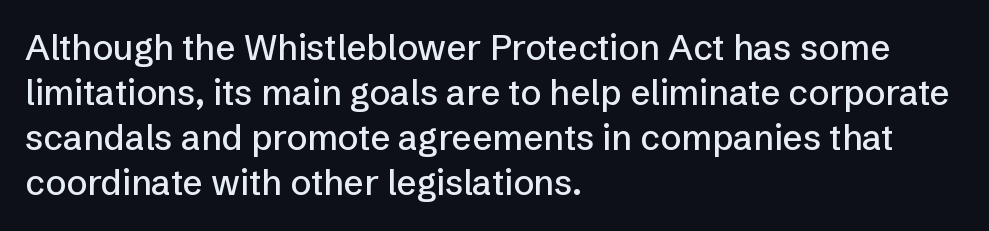
Q: Is the text italic (slanted)? A: No, it is upright.
Q: Is the typeface a serif or a sans-serif typeface? A: Sans-serif.
Q: Is the text underlined? A: No.
Q: How is the paragraph aligned? A: Left-aligned.
Q: Is the spacing between letters normal or unusually wide? A: Normal.
Q: Is the spacing between lines tight, normal or loose? A: Normal.
Q: Width (condensed, normal, or wide)? A: Normal.
Q: Stroke contrast? A: Low.
Q: x-height? A: Medium.
Q: Monospaced? A: No.
